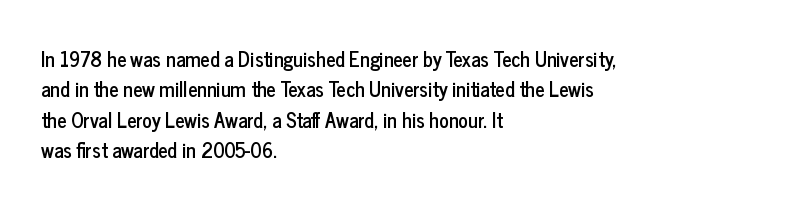
Q: Is the text italic (slanted)? A: No, it is upright.
Q: Is the text underlined? A: No.
Q: How is the paragraph aligned? A: Left-aligned.
Q: Is the spacing between letters normal or unusually wide? A: Normal.
Q: Is the spacing between lines tight, normal or loose? A: Normal.
